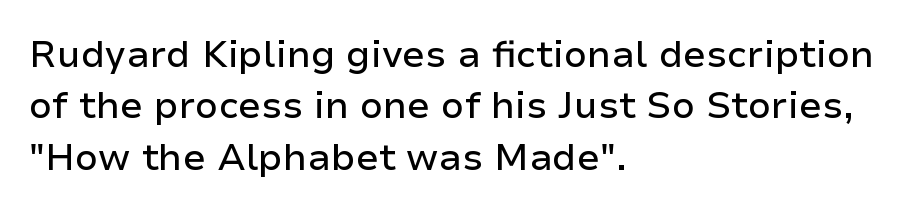
Honestly, the letter spacing is just normal — you wouldn't notice it. The specimen reads as upright at a glance. Beneath every word, the page is bare. Horizontally, the lines are justified to the leading edge only. The designer went with a sans here, leaving each stem footless. The passage shown is typed in a proportional face where columns would drift.
